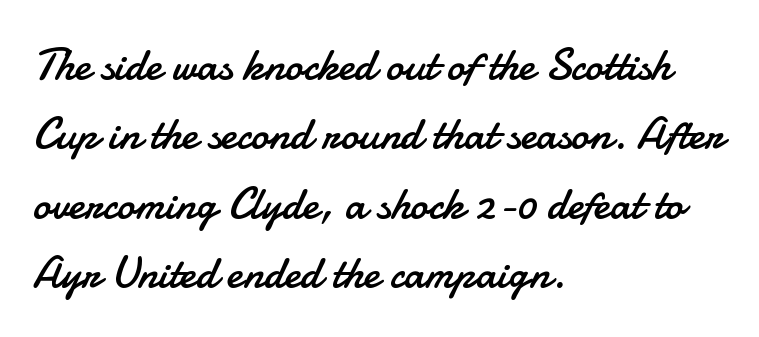
Q: Is the text bold? A: No.
Q: Is the text italic (slanted)? A: Yes.
Q: Is the typeface a serif or a sans-serif typeface? A: Sans-serif.
Q: Is the text underlined? A: No.
Q: How is the paragraph aligned? A: Left-aligned.
Q: Is the spacing between letters normal or unusually wide? A: Normal.
Q: Is the spacing between lines tight, normal or loose? A: Normal.
Q: Width (condensed, normal, or wide)? A: Normal.
Q: Stroke contrast? A: Low.
Q: x-height? A: Small.
Q: Monospaced? A: No.
